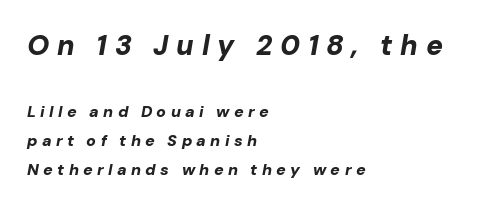
Typeset ragged right — the left edge is the straight one. Words appear elongated and porous because spacing is wide. Weight: bold. The words here are not underlined. Here the designer chose a conventional face with non-uniform glyph widths. The text carries the slant typical of an italic or oblique font.
